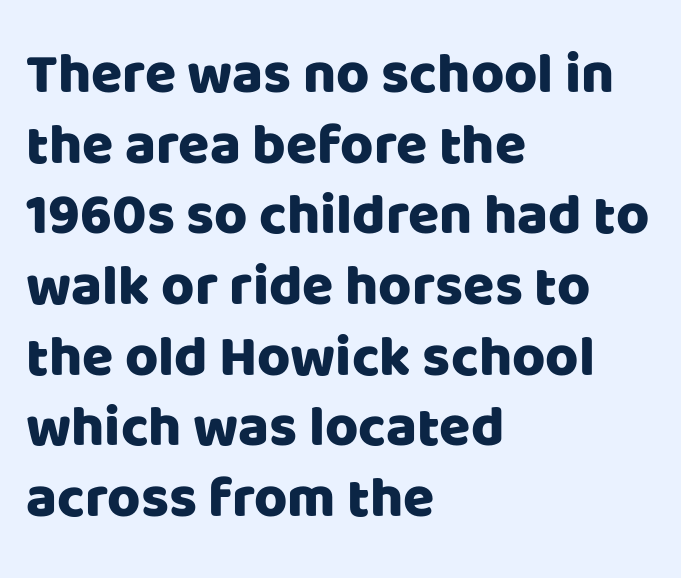
The image shows 57 px sans-serif type, upright; set left-aligned, line spacing 1.24x, normal letter spacing, not underlined; low stroke contrast and a large x-height.
